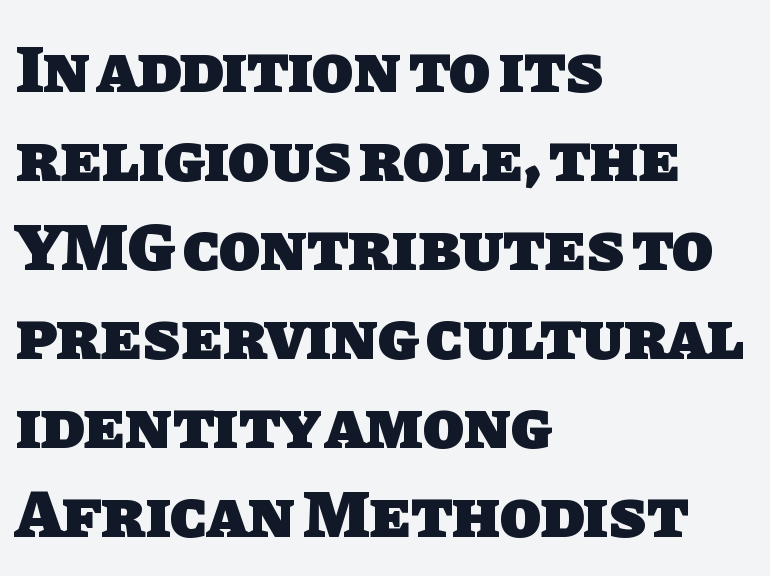
The image shows 68 px heavy sans-serif type; set left-aligned, normal line spacing (1.31x), normal letter spacing, not underlined; low stroke contrast and a large x-height.
